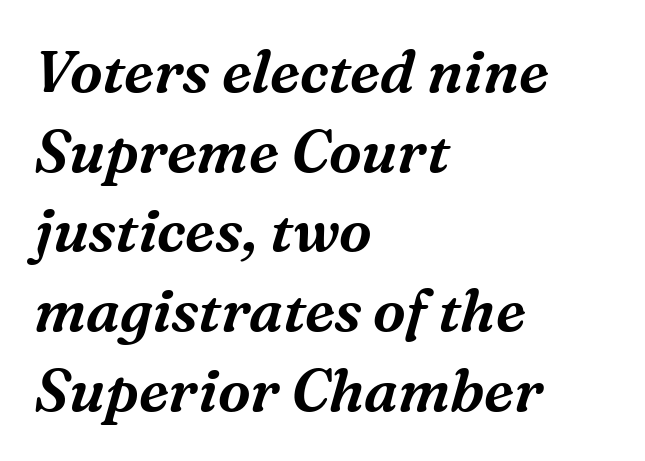
The image shows 59 px serif type, italic (leaning right); set left-aligned, normal line spacing (1.35x), normal letter spacing, not underlined; medium stroke contrast and a medium x-height.
